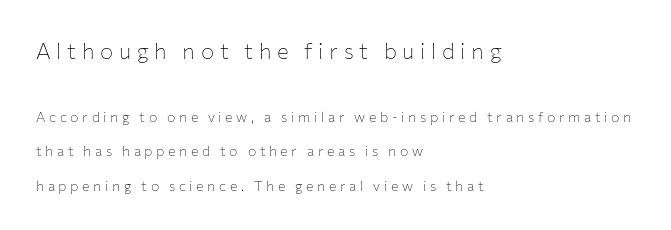
The rag falls on the right side of this text block. Visually, the top section dominates because its glyphs are scaled up. In terms of posture, this sample is upright. Spacing between characters has been opened up far beyond the box default. Underlining? Definitely not there.
